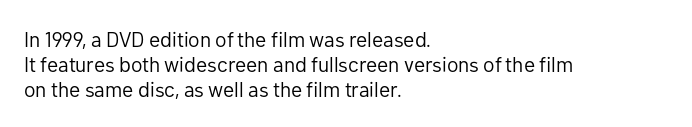
Q: Is the text bold? A: No.
Q: Is the text italic (slanted)? A: No, it is upright.
Q: Is the text underlined? A: No.
Q: How is the paragraph aligned? A: Left-aligned.
Q: Is the spacing between letters normal or unusually wide? A: Normal.
